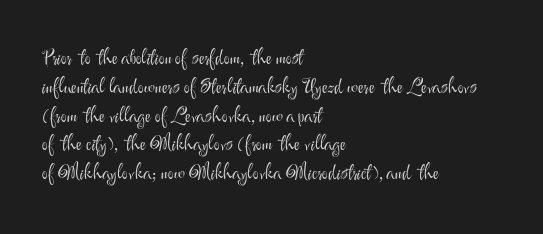
{"bold": "no", "underline": "no", "align": "left", "line_spacing": "normal", "line_spacing_ratio": 1.44, "letter_spacing": "normal", "letter_spacing_em": 0.0, "glyph_px": 20}
